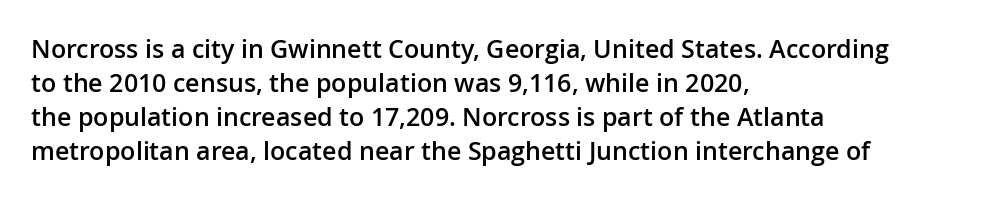
Do the letters lean? They stand straight. Set as a demibold, roughly 600 on the weight scale. Interline gaps are of average width in this sample. Has an underline been added? It has not. In CSS terms this would be text-align: left. The passage shown has conventional tracking throughout.
